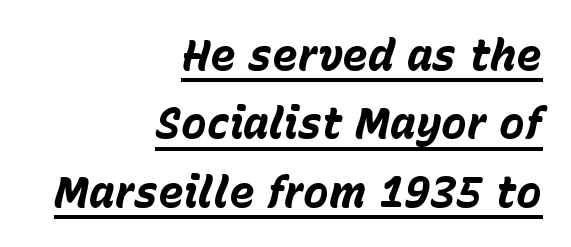
{"italic": "yes", "lean": "right", "slant_degrees": 15, "bold": "yes", "weight": "bold", "width": "normal", "stroke_contrast": "low", "x_height": "medium", "monospaced": "no", "underline": "yes", "align": "right", "line_spacing": "normal", "line_spacing_ratio": 1.59, "letter_spacing": "normal", "letter_spacing_em": 0.0, "glyph_px": 43}
